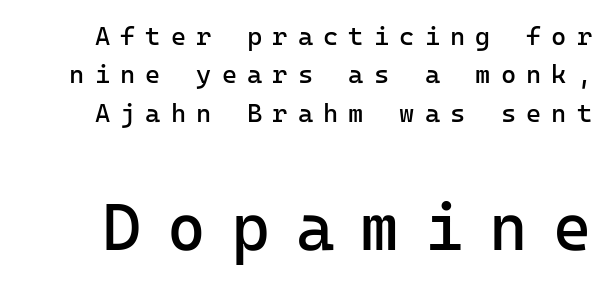
The specimen reads as upright at a glance. The passage shown is typed in a monospace face where columns stay perfectly aligned. Honestly, the letter spacing is so wide it's the main thing you notice. Type without underlining. Whoever set this chose a conventional vertical rhythm.
